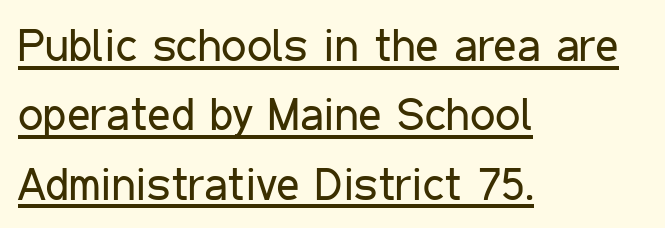
The image shows 45 px regular-weight, condensed sans-serif type, upright; set left-aligned, normal line spacing (1.54x), normal letter spacing, underlined; low stroke contrast and a medium x-height.
